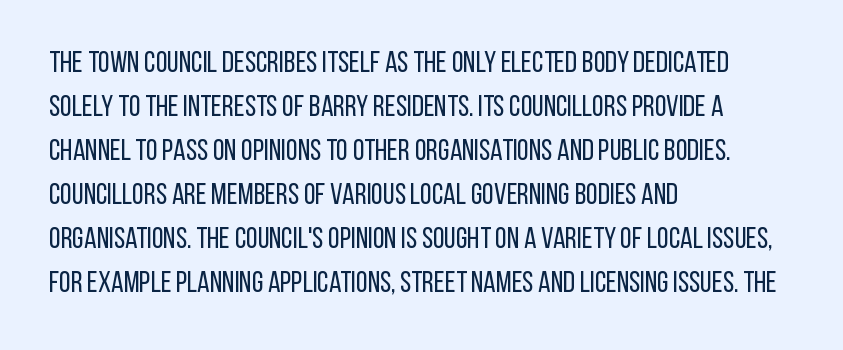
The paragraph shown leans on its left margin. Heft: none added — not bold. These lines are rendered in a variable-pitch font. Baseline-to-baseline distance is the conventional proportion of letter height.
